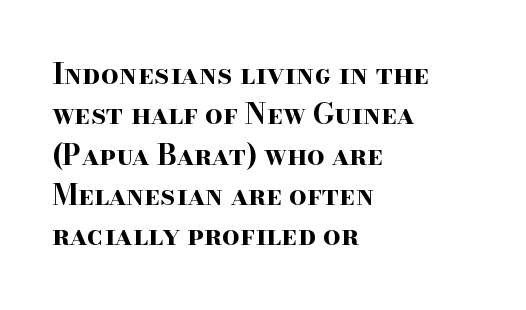
{"serif": "yes", "italic": "no", "bold": "yes", "weight": "bold", "width": "wide", "stroke_contrast": "high", "x_height": "small", "monospaced": "no", "underline": "no", "align": "left", "line_spacing": "normal", "line_spacing_ratio": 1.44, "letter_spacing": "normal", "letter_spacing_em": 0.0, "glyph_px": 28}
